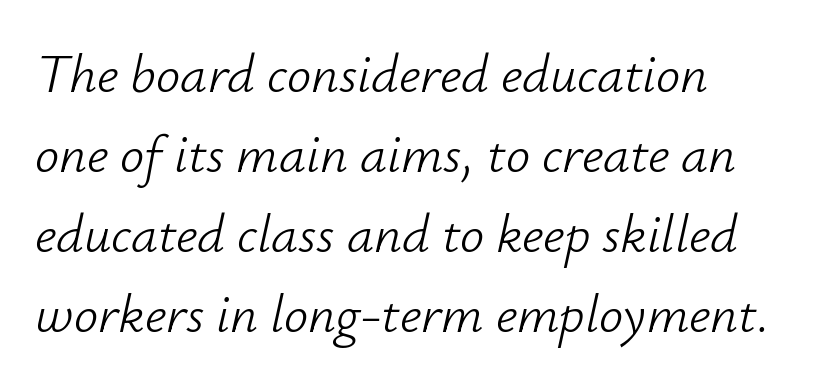
Q: Is the text bold? A: No.
Q: Is the text italic (slanted)? A: Yes, it leans right by about 12 degrees.
Q: Is the text underlined? A: No.
Q: How is the paragraph aligned? A: Left-aligned.
Q: Is the spacing between letters normal or unusually wide? A: Normal.
Q: Is the spacing between lines tight, normal or loose? A: Normal.
Q: Width (condensed, normal, or wide)? A: Normal.
Q: Stroke contrast? A: Low.
Q: x-height? A: Small.
Q: Monospaced? A: No.
